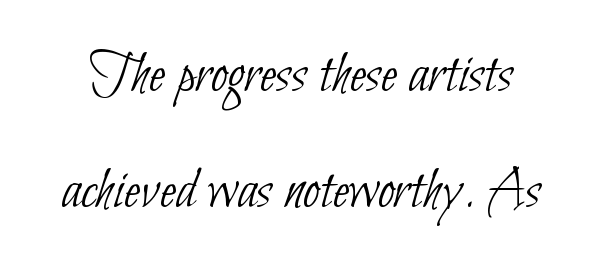
Rule under the text: the space is simply empty. Compared with typical body copy, the letter spacing here is the same. The rendering uses natural spacing where letterforms have individual widths. The face looks like a standard text weight, possibly lighter. This rendering employs a face without finishing strokes, i.e., a sans-serif. One glance says open: line gaps are wider than usual.
